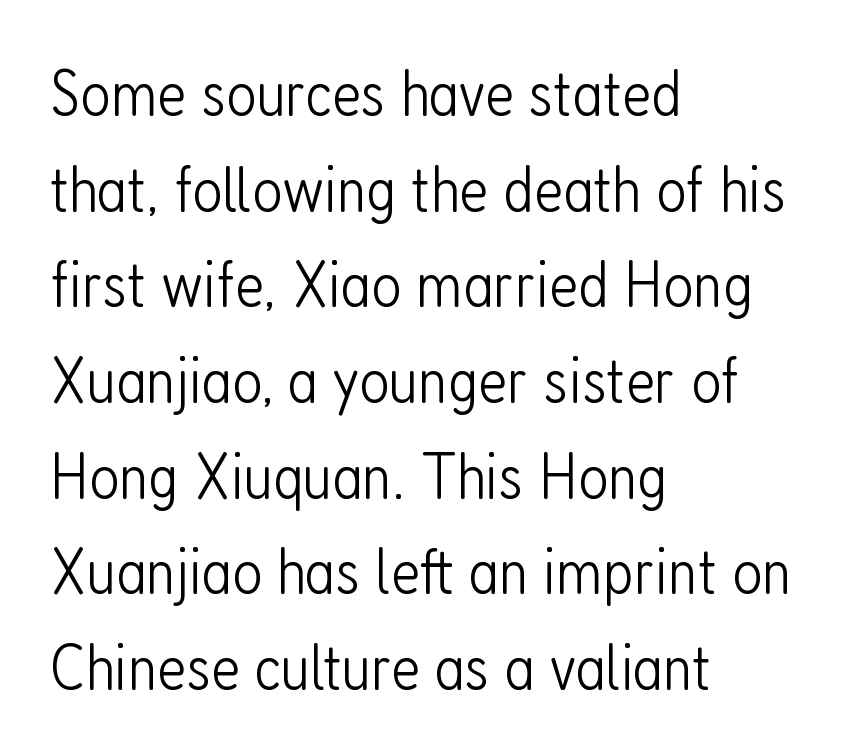
The image shows 66 px light, condensed sans-serif type, upright; set left-aligned, normal line spacing (1.45x), normal letter spacing, not underlined; low stroke contrast and a medium x-height.
